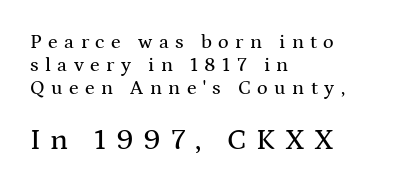
The image shows 30 px wide serif type, upright; set left-aligned, tight line spacing (1.15x), unusually wide letter spacing (+0.32 em), not underlined; the second (bottom) block is 1.5x larger; medium stroke contrast and a medium x-height.
